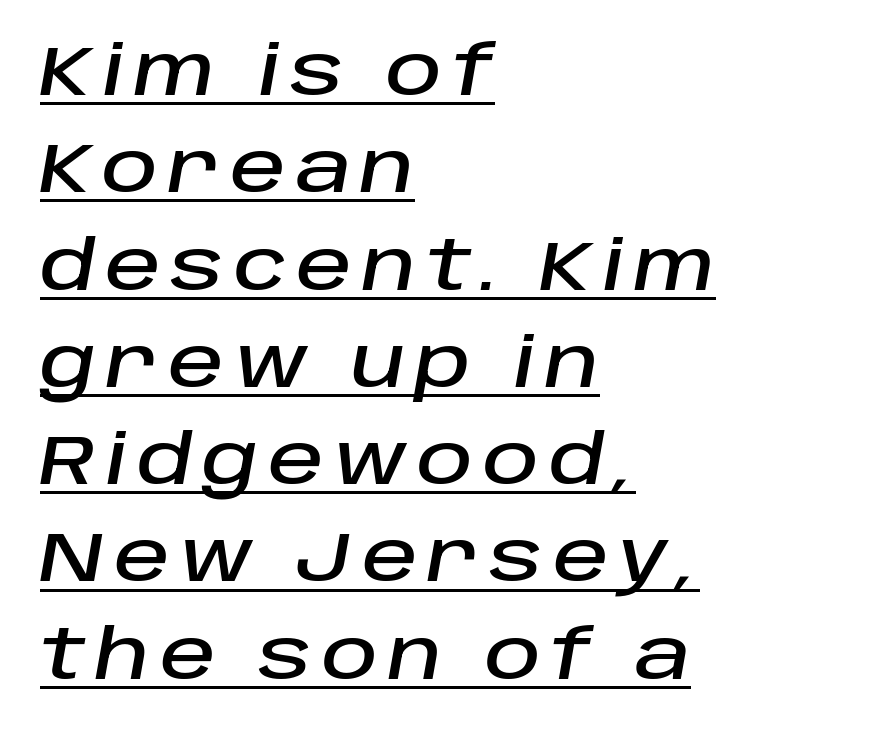
Q: Is the text italic (slanted)? A: Yes, it leans right by about 10 degrees.
Q: Is the text underlined? A: Yes.
Q: How is the paragraph aligned? A: Left-aligned.
Q: Is the spacing between lines tight, normal or loose? A: Normal.
Q: Width (condensed, normal, or wide)? A: Normal.
Q: Stroke contrast? A: Low.
Q: x-height? A: Large.
Q: Monospaced? A: No.
